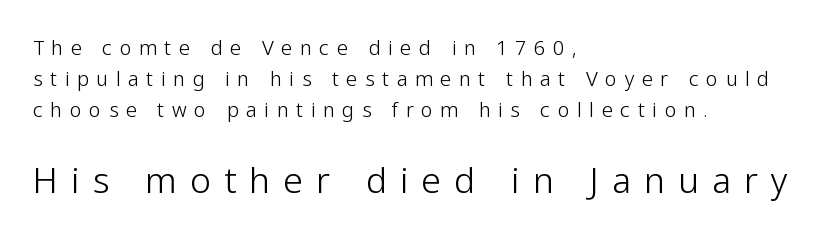
{"serif": "no", "italic": "no", "bold": "no", "weight": "light", "width": "normal", "stroke_contrast": "low", "x_height": "medium", "monospaced": "no", "underline": "no", "align": "left", "line_spacing": "normal", "line_spacing_ratio": 1.56, "letter_spacing": "wide", "letter_spacing_em": 0.38, "larger_block": "second", "size_ratio": 1.75, "glyph_px": 35}
